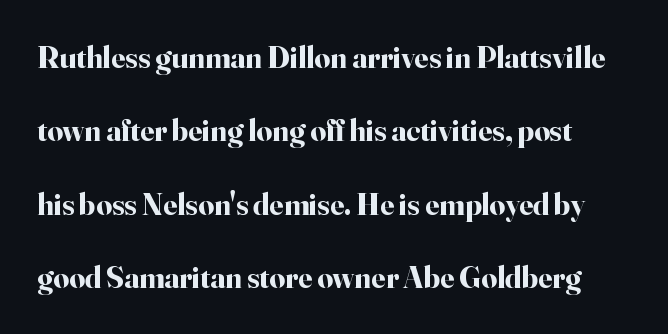
{"serif": "yes", "italic": "no", "bold": "yes", "weight": "bold", "width": "normal", "stroke_contrast": "high", "x_height": "small", "monospaced": "no", "underline": "no", "line_spacing": "loose", "line_spacing_ratio": 2.37, "letter_spacing": "normal", "letter_spacing_em": 0.0, "glyph_px": 31}
